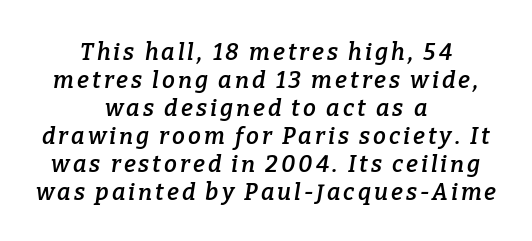
If you drew a line through each stem, it would be angled. Check under the words: just untouched page. The passage is arranged like a title page — every line centered. Stems and bowls a touch heavier than normal — semibold.
